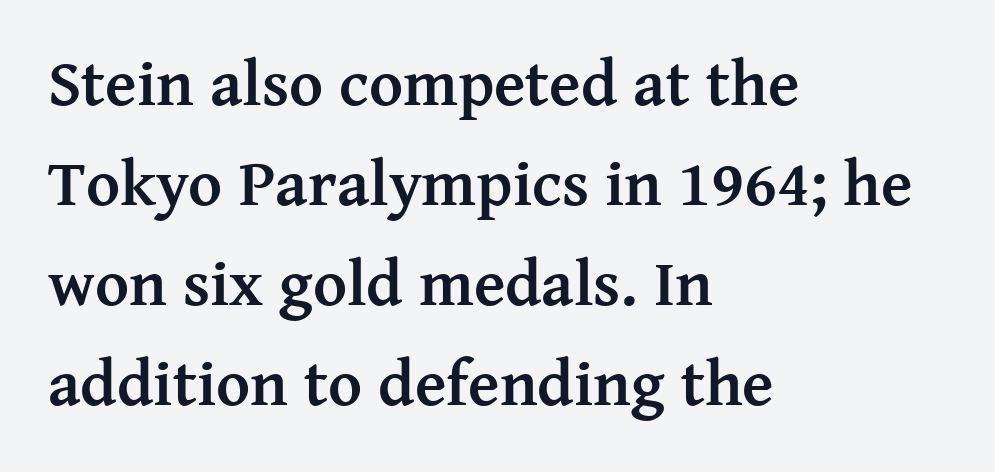
{"serif": "yes", "italic": "no", "bold": "yes", "weight": "semibold", "width": "normal", "stroke_contrast": "medium", "x_height": "medium", "monospaced": "no", "underline": "no", "align": "left", "line_spacing": "normal", "line_spacing_ratio": 1.54, "letter_spacing": "normal", "letter_spacing_em": 0.0, "glyph_px": 65}
